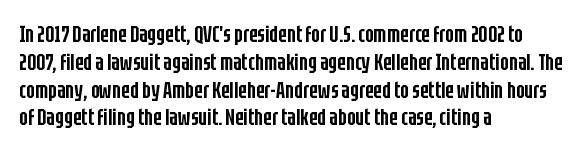
The letters stand straight up with perfectly vertical stems. Standard letterfit; no display-style spreading of the glyphs. Leftover space on each line is placed entirely after the last word. Look at the stroke-to-counter ratio: somewhat heavy, a semibold. Beneath every word, the page is bare.
